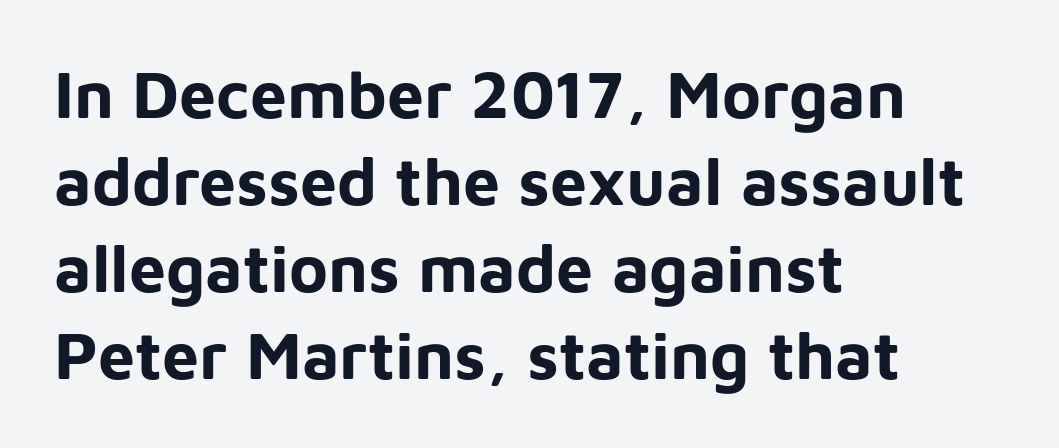
The image shows 66 px bold sans-serif type, upright; set left-aligned, normal line spacing (1.32x), normal letter spacing, not underlined; low stroke contrast and a medium x-height.
